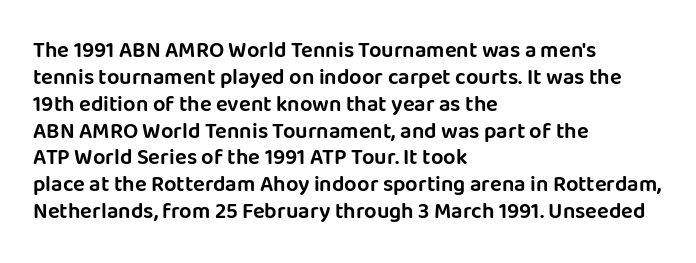
{"italic": "no", "underline": "no", "align": "left", "line_spacing_ratio": 1.22, "letter_spacing": "normal", "letter_spacing_em": 0.0, "glyph_px": 22}
